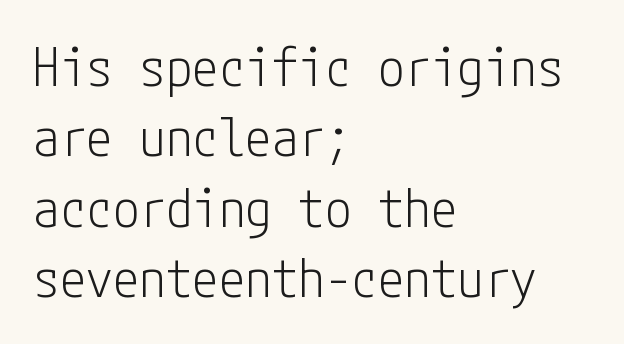
Ascenders rise straight up at ninety degrees. All the whitespace from short lines collects on the right. The letterforms sit shoulder to shoulder at normal distance. The string is rendered with underlining switched off. Classification — sans serif. Stems and bowls with no extra thickness — not bold.
